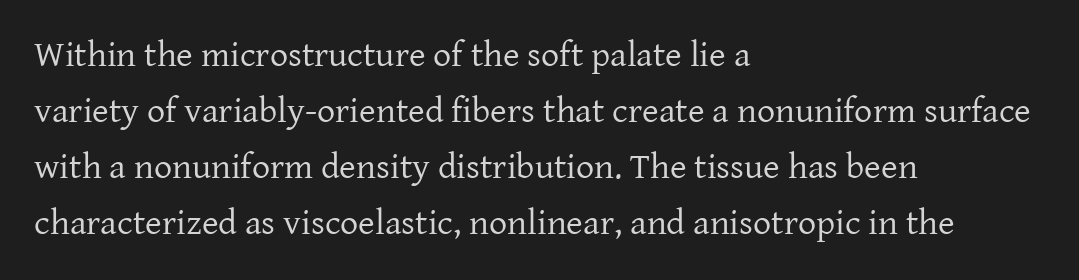
{"serif": "yes", "italic": "no", "bold": "no", "weight": "regular", "width": "normal", "stroke_contrast": "low", "x_height": "medium", "monospaced": "no", "underline": "no", "align": "left", "line_spacing": "normal", "line_spacing_ratio": 1.56, "letter_spacing": "normal", "letter_spacing_em": 0.0, "glyph_px": 36}
